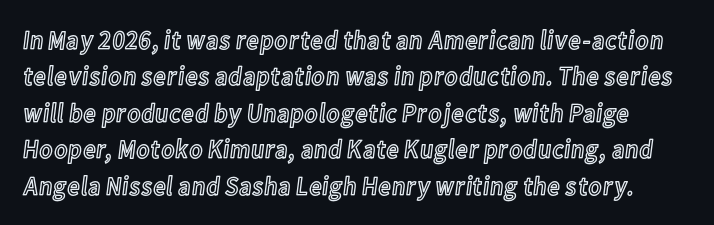
In terms of letterspacing, this is plain default setting. This block has exactly the height ordinary leading produces. Quick note: underline off.
